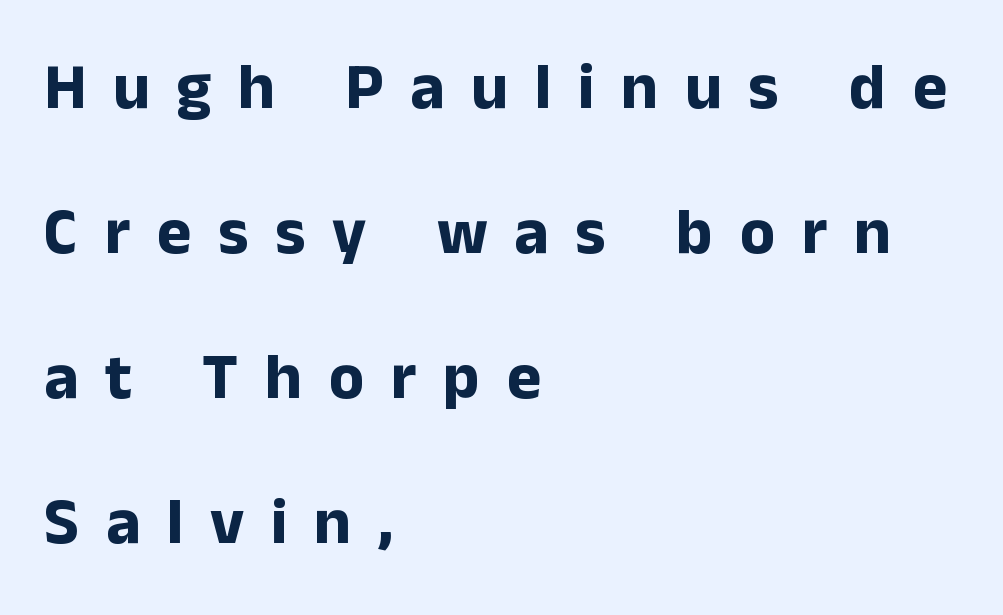
Q: Is the text bold? A: Yes.
Q: Is the text italic (slanted)? A: No, it is upright.
Q: Is the typeface a serif or a sans-serif typeface? A: Sans-serif.
Q: Is the text underlined? A: No.
Q: How is the paragraph aligned? A: Left-aligned.
Q: Is the spacing between letters normal or unusually wide? A: Unusually wide.
Q: Is the spacing between lines tight, normal or loose? A: Loose.
Q: Width (condensed, normal, or wide)? A: Normal.
Q: Stroke contrast? A: Low.
Q: x-height? A: Medium.
Q: Monospaced? A: No.
